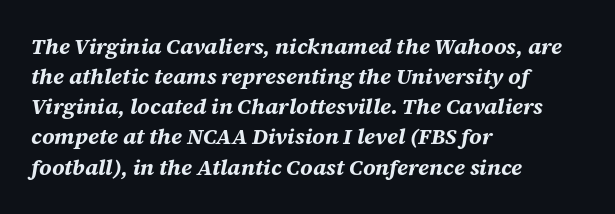
Q: Is the text bold? A: Yes.
Q: Is the text italic (slanted)? A: Yes, it leans right by about 12 degrees.
Q: Is the text underlined? A: No.
Q: How is the paragraph aligned? A: Left-aligned.
Q: Is the spacing between letters normal or unusually wide? A: Normal.
Q: Is the spacing between lines tight, normal or loose? A: Normal.
